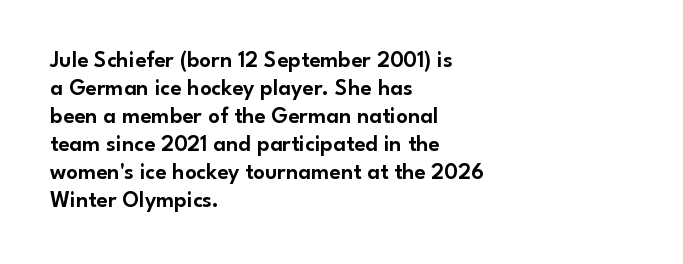
The image shows 23 px text type, upright; set left-aligned, line spacing 1.22x, normal letter spacing, not underlined.
